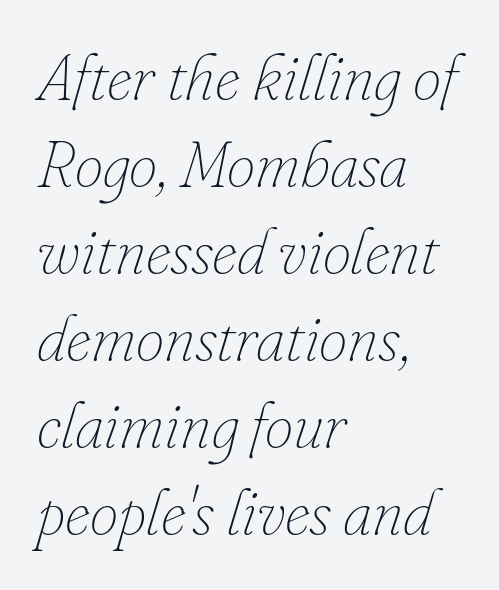
Character widths vary here, with narrow letters taking less room than wide ones. This is oblique type, the kind used for emphasis or titles. The font is comparable to plain body text, perhaps lighter. Vertically, the passage feels balanced, rows spaced as you'd expect. The baseline area is clear.
